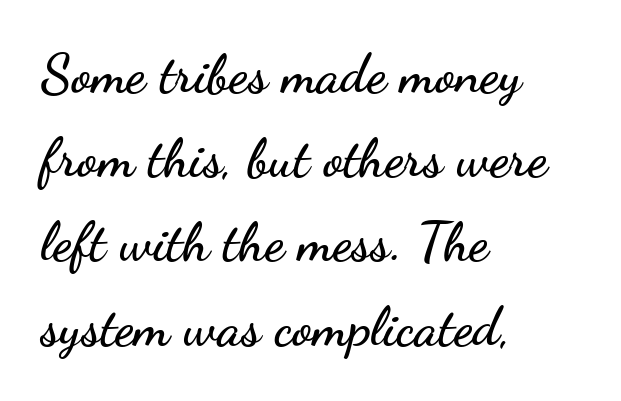
This block has exactly the height ordinary leading produces. Check where the strokes stop: nothing finishes them off — pure sans. The face used here is rendered with its standard letterfit. The passage is arranged the way most books set body copy — flush left. Each letter keeps its own natural width here, so spacing adapts to shape.
